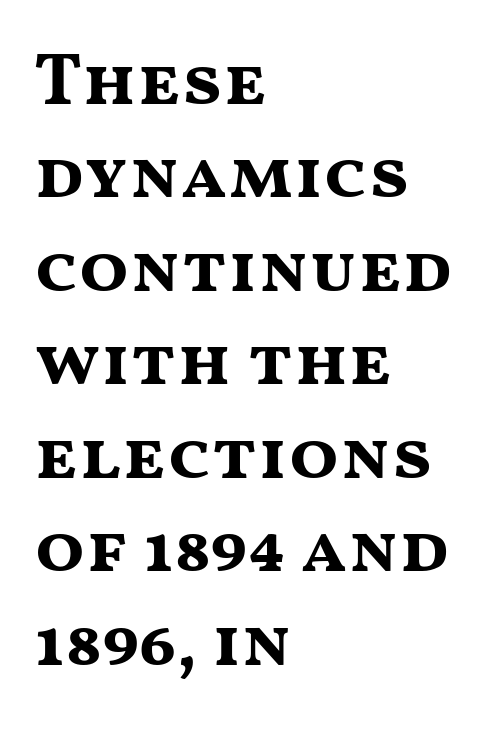
{"serif": "no", "italic": "no", "bold": "yes", "weight": "bold", "width": "wide", "stroke_contrast": "medium", "x_height": "medium", "monospaced": "no", "underline": "no", "align": "left", "line_spacing": "normal", "line_spacing_ratio": 1.28, "letter_spacing": "normal", "letter_spacing_em": 0.0, "glyph_px": 73}
